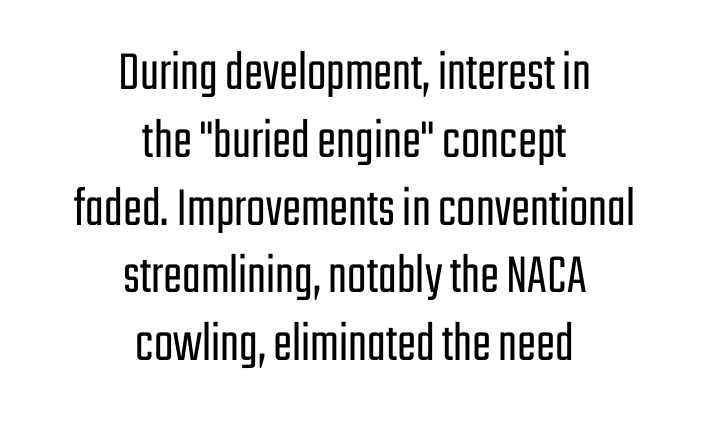
Q: Is the text bold? A: No.
Q: Is the text italic (slanted)? A: No, it is upright.
Q: Is the typeface a serif or a sans-serif typeface? A: Sans-serif.
Q: Is the text underlined? A: No.
Q: How is the paragraph aligned? A: Centered.
Q: Is the spacing between letters normal or unusually wide? A: Normal.
Q: Width (condensed, normal, or wide)? A: Condensed.
Q: Stroke contrast? A: Low.
Q: x-height? A: Medium.
Q: Monospaced? A: No.
